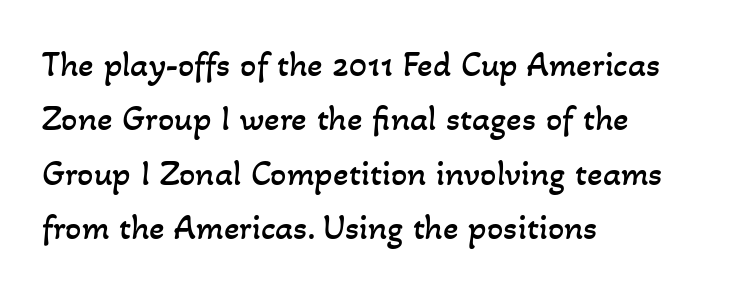
The image shows 36 px regular-weight type; set left-aligned, normal line spacing (1.51x), normal letter spacing, not underlined; low stroke contrast and a small x-height.
